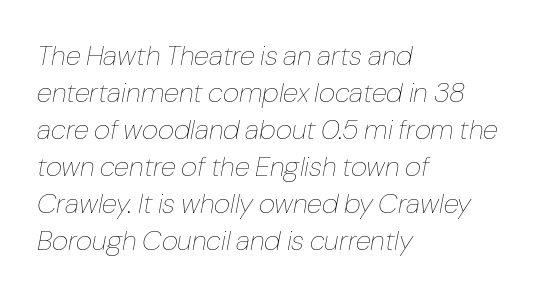
Is there much room between lines? A standard amount, neither cramped nor airy. Characters follow at the spacing the type designer built in. No chunkiness to these letters — they're not bold. Quick note: underline off. Yep, that's italic — everything's leaning. Here the designer chose a conventional face with non-uniform glyph widths.
